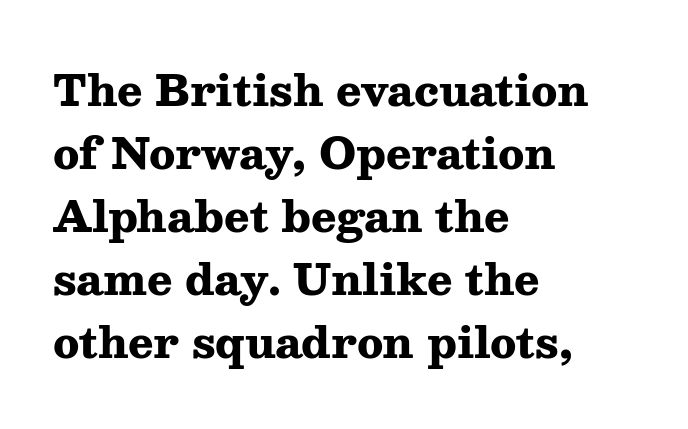
The image shows 42 px heavy, wide serif type, upright; set left-aligned, normal line spacing (1.5x), normal letter spacing, not underlined; medium stroke contrast and a medium x-height.
